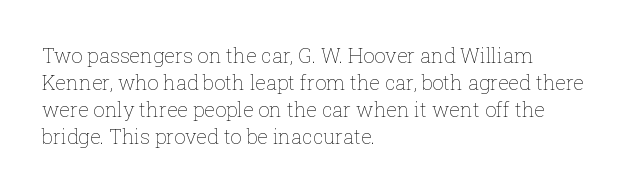
This sample uses an upright cut, with every glyph sitting square on the baseline. Reading down the column, the eye jumps a familiar distance to each next line. The horizontal fit of the characters is conventional and even. This is not heavy type; no bold has been used.
